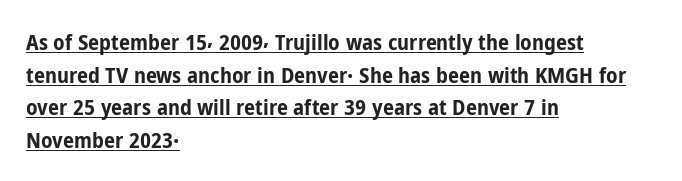
The glyphs are accompanied by a horizontal stroke just below them. Standard letterfit; no display-style spreading of the glyphs. The letters stand straight up with perfectly vertical stems. The lines sit at an ordinary, default distance from one another.
